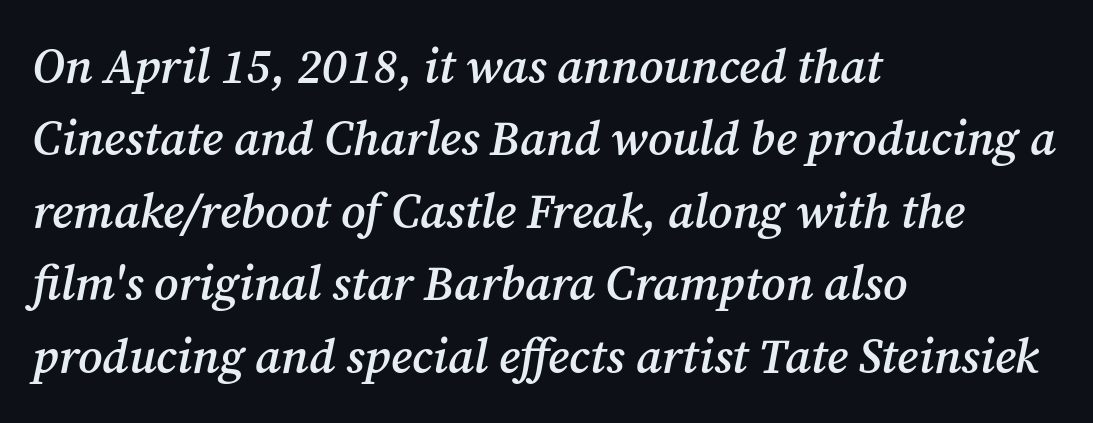
Q: Is the text bold? A: Semi-bold.
Q: Is the text italic (slanted)? A: Yes, it leans right by about 12 degrees.
Q: Is the typeface a serif or a sans-serif typeface? A: Serif.
Q: Is the text underlined? A: No.
Q: How is the paragraph aligned? A: Left-aligned.
Q: Is the spacing between letters normal or unusually wide? A: Normal.
Q: Is the spacing between lines tight, normal or loose? A: Normal.
Q: Width (condensed, normal, or wide)? A: Normal.
Q: Stroke contrast? A: Medium.
Q: x-height? A: Medium.
Q: Monospaced? A: No.
